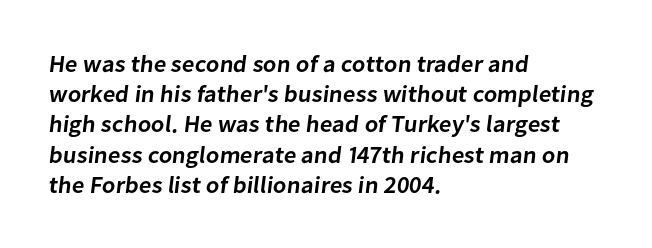
{"bold": "semi", "underline": "no", "align": "left", "line_spacing": "normal", "line_spacing_ratio": 1.26, "letter_spacing": "normal", "letter_spacing_em": 0.0, "glyph_px": 24}
